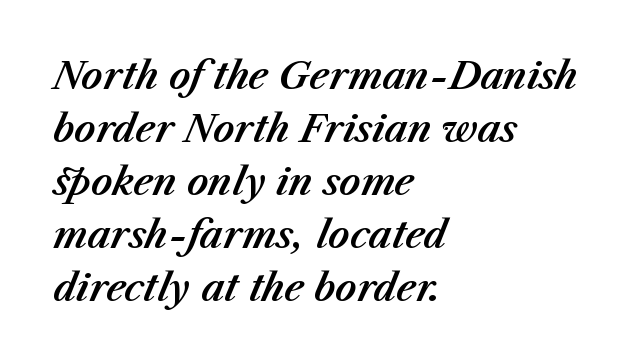
Here the designer chose a conventional face with non-uniform glyph widths. If you measured baseline to baseline, you'd find a middling distance. The axis of the letterforms is tilted away from vertical. The tracking reads as untouched default to a designer's eye. Layout note: lines flush left.
